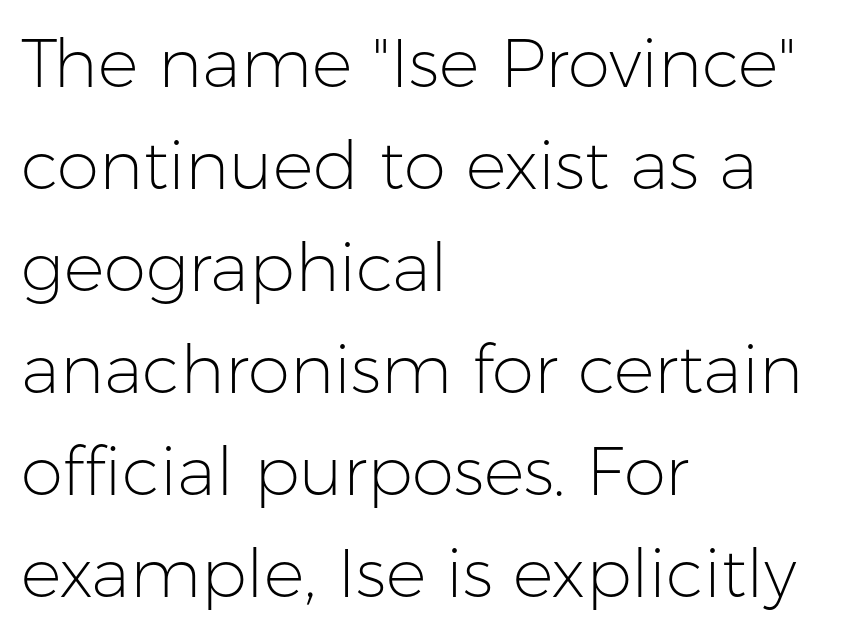
{"serif": "no", "italic": "no", "bold": "no", "weight": "light", "width": "normal", "stroke_contrast": "low", "x_height": "medium", "monospaced": "no", "underline": "no", "align": "left", "line_spacing": "normal", "line_spacing_ratio": 1.5, "letter_spacing": "normal", "letter_spacing_em": 0.0, "glyph_px": 68}
